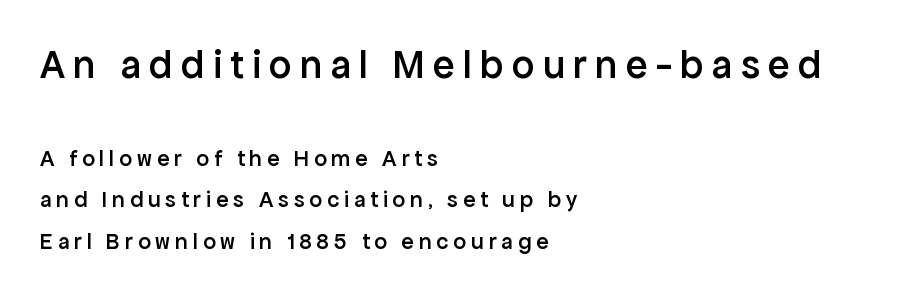
{"serif": "no", "italic": "no", "bold": "semi", "weight": "semibold", "width": "normal", "stroke_contrast": "low", "x_height": "medium", "monospaced": "no", "underline": "no", "align": "left", "line_spacing_ratio": 1.8, "letter_spacing": "wide", "letter_spacing_em": 0.21, "larger_block": "first", "size_ratio": 1.74, "glyph_px": 40}
